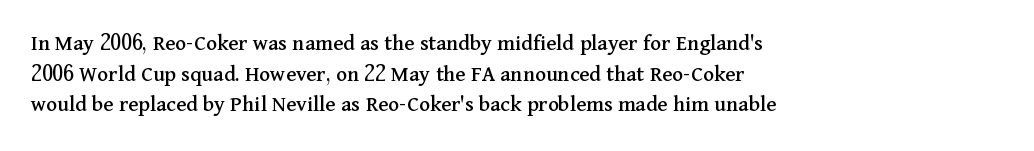
A typesetter would call this leading conventional body-copy spacing. No italicization has been applied; the sample stays upright. Tracking value appears to be zero — textbook default spacing. Short and long lines alike share a common starting point at left. Decoration check: the copy has no underline.
